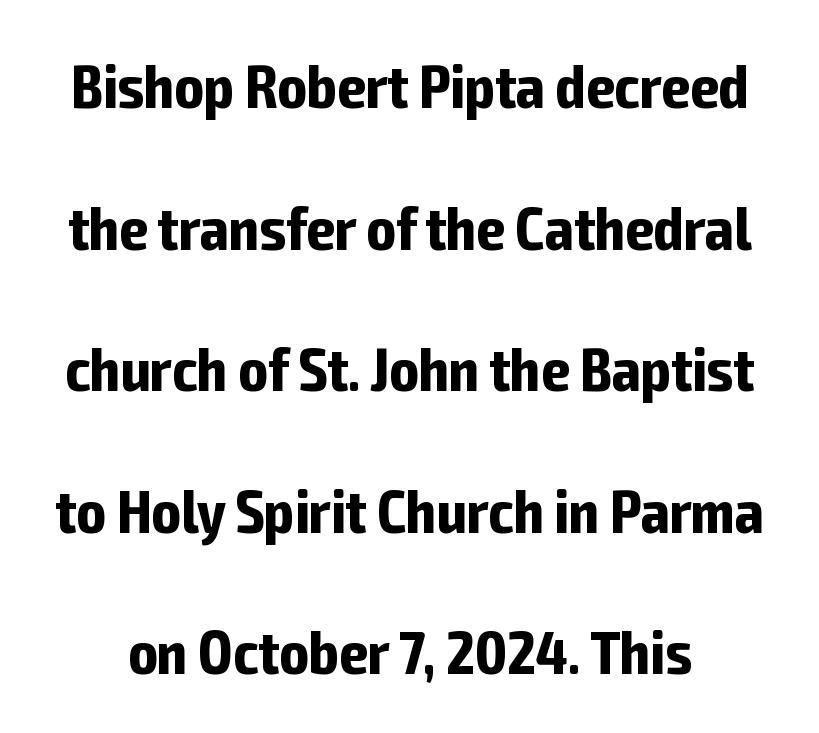
{"serif": "no", "italic": "no", "bold": "yes", "weight": "bold", "width": "condensed", "stroke_contrast": "low", "x_height": "medium", "monospaced": "no", "underline": "no", "line_spacing": "loose", "line_spacing_ratio": 2.32, "letter_spacing": "normal", "letter_spacing_em": 0.0, "glyph_px": 61}
